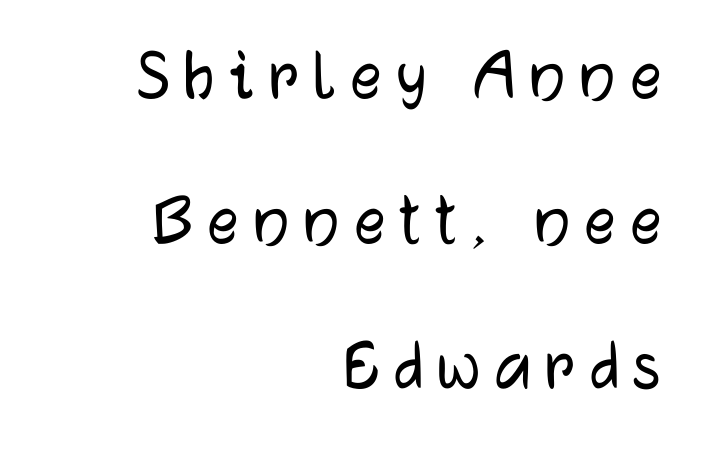
{"serif": "no", "italic": "no", "width": "normal", "stroke_contrast": "low", "x_height": "medium", "monospaced": "no", "underline": "no", "align": "right", "line_spacing_ratio": 1.88, "glyph_px": 77}
